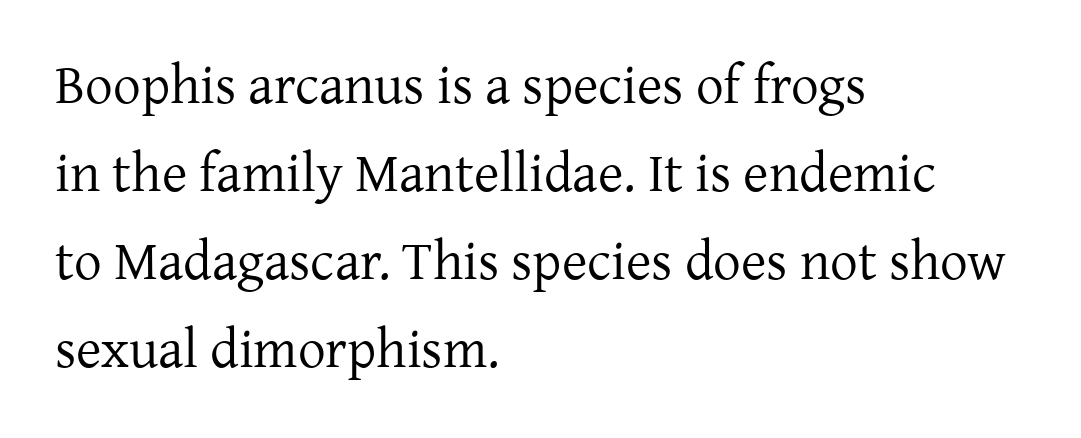
Reading down the column, the eye jumps a familiar distance to each next line. Characters remain perfectly vertical along every line. These lines stack with their left ends in a neat column. The font sits on the lighter half of the weight spectrum, regular included.
